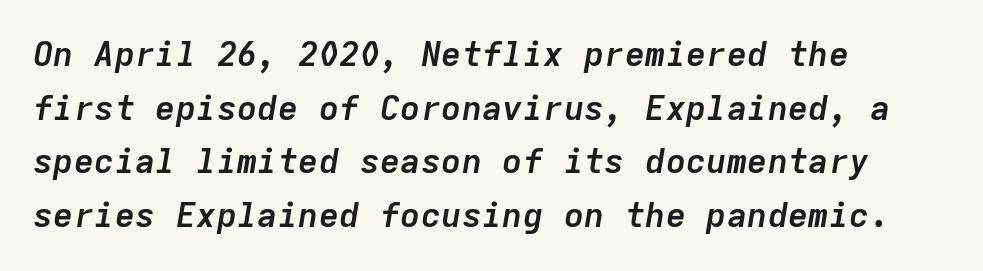
Q: Is the text bold? A: Yes.
Q: Is the text italic (slanted)? A: Yes, it leans right by about 9 degrees.
Q: Is the text underlined? A: No.
Q: How is the paragraph aligned? A: Left-aligned.
Q: Is the spacing between letters normal or unusually wide? A: Normal.
Q: Is the spacing between lines tight, normal or loose? A: Normal.
Q: Width (condensed, normal, or wide)? A: Normal.
Q: Stroke contrast? A: Low.
Q: x-height? A: Medium.
Q: Monospaced? A: Yes.
